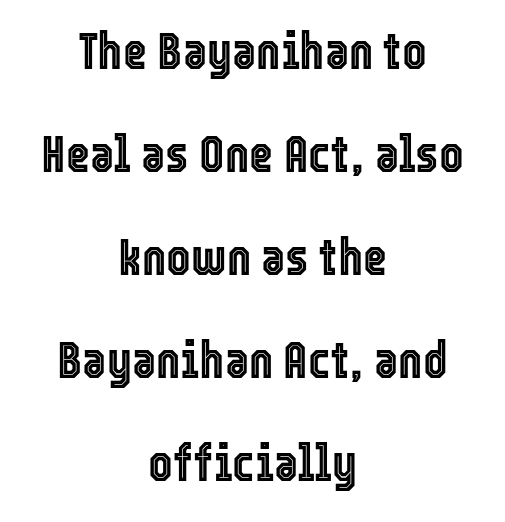
{"italic": "no", "width": "condensed", "x_height": "medium", "monospaced": "no", "underline": "no", "align": "center", "line_spacing": "loose", "line_spacing_ratio": 1.98, "letter_spacing": "normal", "letter_spacing_em": 0.0, "glyph_px": 52}
